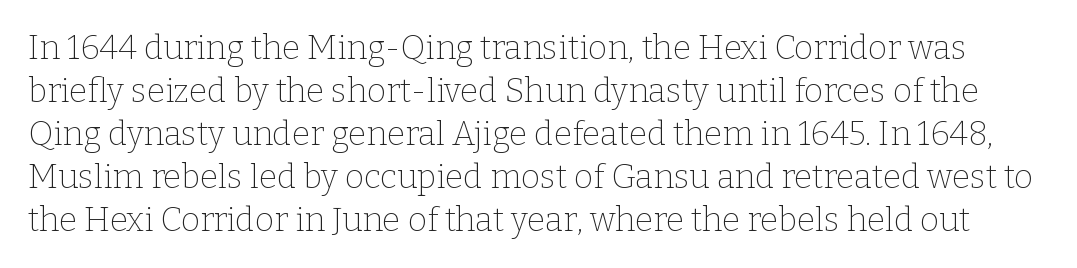
Q: Is the text bold? A: No.
Q: Is the text italic (slanted)? A: No, it is upright.
Q: Is the typeface a serif or a sans-serif typeface? A: Serif.
Q: Is the text underlined? A: No.
Q: Is the spacing between letters normal or unusually wide? A: Normal.
Q: Is the spacing between lines tight, normal or loose? A: Normal.
Q: Width (condensed, normal, or wide)? A: Normal.
Q: Stroke contrast? A: Low.
Q: x-height? A: Medium.
Q: Monospaced? A: No.
